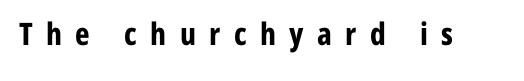
Posture: upright roman. Loose tracking; the words dissolve into strings of separated letters. The face used here is proportionally spaced, like ordinary book or web type. Letterform terminals end flat and unadorned throughout the passage. Nobody drew a line under any word here. Caption: bold face, heavy strokes.
